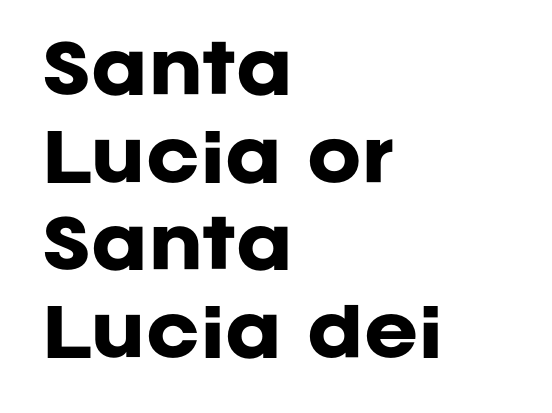
The image shows 65 px heavy sans-serif type, upright; set left-aligned, normal line spacing (1.35x), normal letter spacing, not underlined; low stroke contrast and a large x-height.
